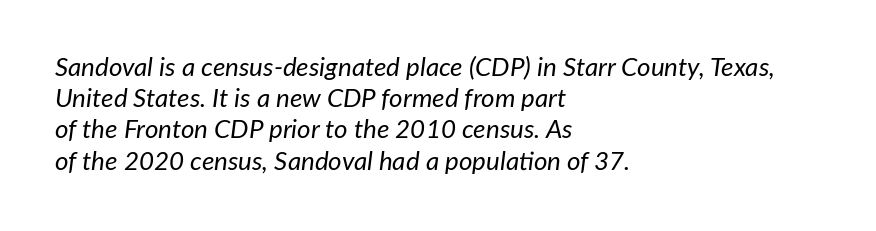
The image shows 26 px text type, italic (leaning right); set left-aligned, line spacing 1.2x, normal letter spacing, not underlined.
